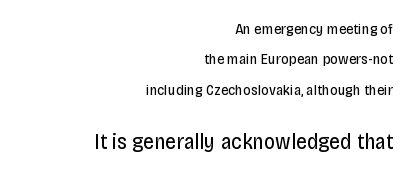
The image shows 22 px text type, upright; set right-aligned, loose line spacing (2.02x), normal letter spacing, not underlined; the second (bottom) block is 1.47x larger.
